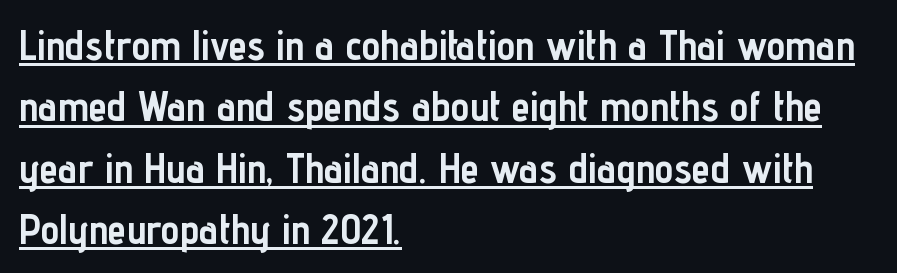
{"serif": "no", "italic": "no", "bold": "yes", "weight": "semibold", "width": "condensed", "stroke_contrast": "low", "x_height": "medium", "monospaced": "no", "underline": "yes", "align": "left", "line_spacing": "normal", "line_spacing_ratio": 1.46, "letter_spacing": "normal", "letter_spacing_em": 0.0, "glyph_px": 42}
